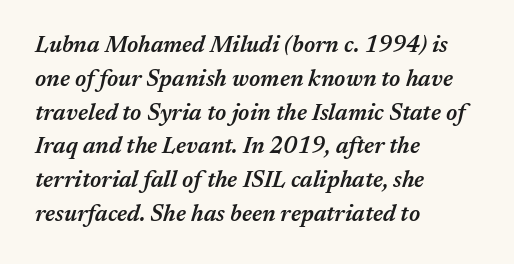
The passage shown is not underscored anywhere. A typesetter would call this zero additional tracking. In terms of leading, this rendering sits right in the middle. The glyphs have the mass of a demibold cut, below bold. The text block is weighted toward the left margin, trailing off unevenly rightward. Style check: oblique.
